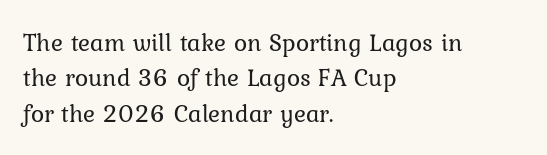
The image shows 25 px text type, upright; set left-aligned, normal line spacing (1.42x), normal letter spacing, not underlined.
